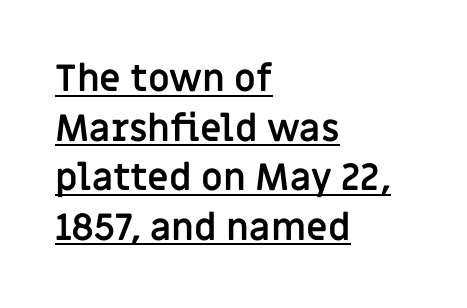
Q: Is the text bold? A: Yes.
Q: Is the text italic (slanted)? A: No, it is upright.
Q: Is the typeface a serif or a sans-serif typeface? A: Sans-serif.
Q: Is the text underlined? A: Yes.
Q: How is the paragraph aligned? A: Left-aligned.
Q: Is the spacing between letters normal or unusually wide? A: Normal.
Q: Is the spacing between lines tight, normal or loose? A: Normal.
Q: Width (condensed, normal, or wide)? A: Normal.
Q: Stroke contrast? A: Low.
Q: x-height? A: Large.
Q: Monospaced? A: No.
